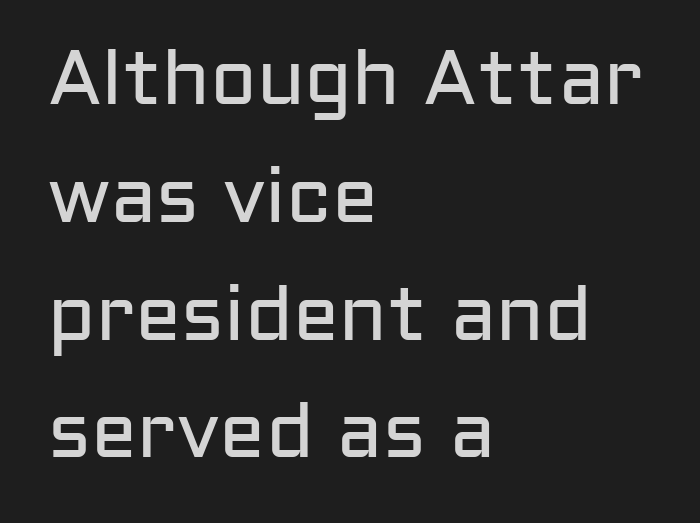
Q: Is the text bold? A: No.
Q: Is the text italic (slanted)? A: No, it is upright.
Q: Is the typeface a serif or a sans-serif typeface? A: Sans-serif.
Q: Is the text underlined? A: No.
Q: How is the paragraph aligned? A: Left-aligned.
Q: Is the spacing between letters normal or unusually wide? A: Normal.
Q: Is the spacing between lines tight, normal or loose? A: Normal.
Q: Width (condensed, normal, or wide)? A: Normal.
Q: Stroke contrast? A: Low.
Q: x-height? A: Medium.
Q: Monospaced? A: No.
